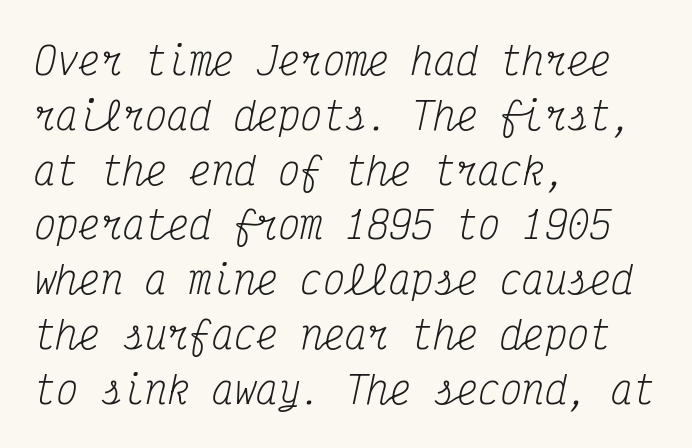
{"serif": "yes", "italic": "yes", "lean": "right", "slant_degrees": 12, "bold": "no", "weight": "regular", "width": "condensed", "stroke_contrast": "medium", "x_height": "medium", "monospaced": "yes", "underline": "no", "align": "left", "line_spacing": "normal", "line_spacing_ratio": 1.48, "letter_spacing": "normal", "letter_spacing_em": 0.0, "glyph_px": 37}
